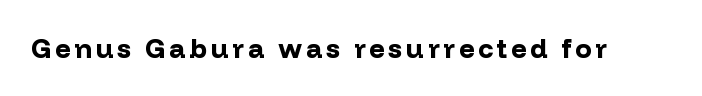
{"italic": "no", "bold": "yes", "underline": "no", "glyph_px": 27}
